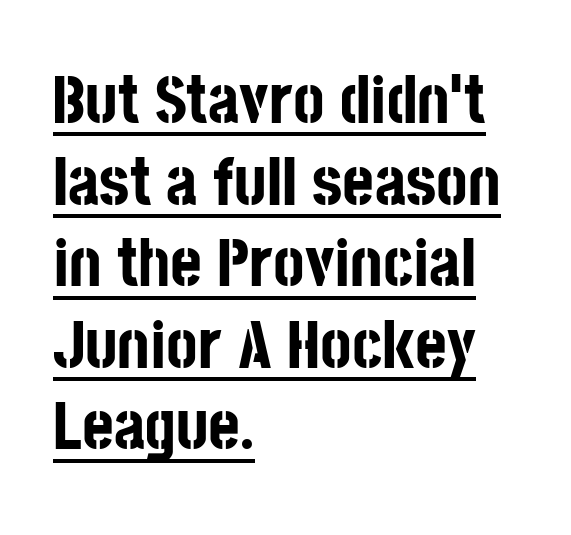
{"serif": "no", "italic": "no", "bold": "yes", "weight": "bold", "width": "condensed", "stroke_contrast": "low", "x_height": "large", "monospaced": "no", "underline": "yes", "align": "left", "line_spacing_ratio": 1.2, "letter_spacing": "normal", "letter_spacing_em": 0.0, "glyph_px": 68}
